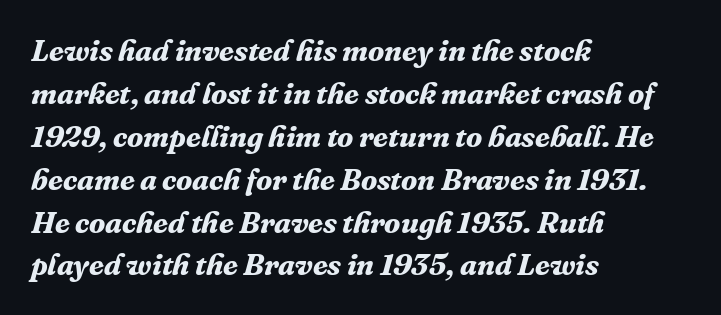
The image shows 30 px bold serif type, italic (leaning right); set left-aligned, normal line spacing (1.43x), normal letter spacing, not underlined; medium stroke contrast and a medium x-height.
